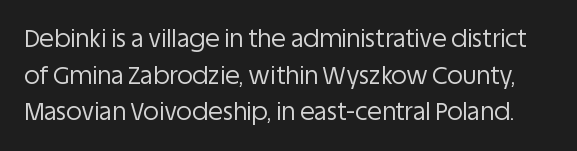
It's the straight-up-and-down kind of type. The characters are drawn with everyday or finer stroke widths. The string is rendered with underlining switched off. The line-height multiplier appears to be the usual default. Observe the ordinary spacing: letters are neighbours, not strangers.
